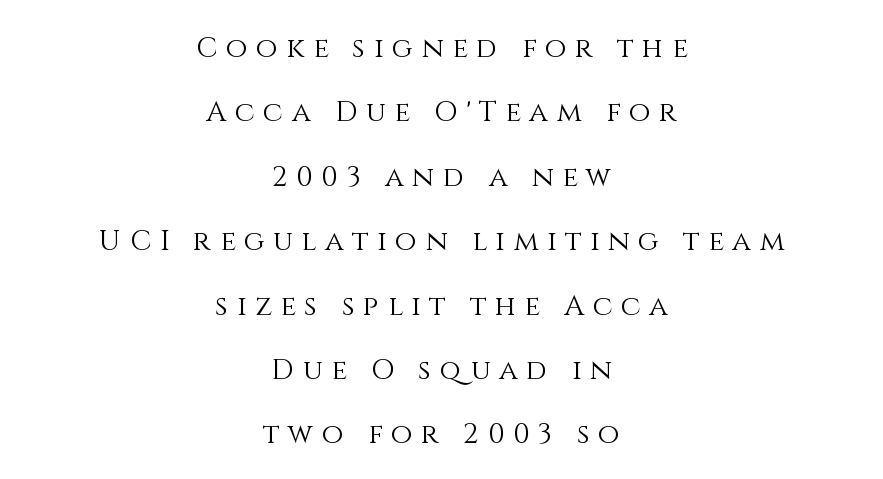
No heavy texture on the line: the type isn't bold. This rendering uses center alignment, leaving both contours irregular but symmetric. Do the letters lean? They stand straight. Compared with typical paragraphs, the rows here are farther apart. You could only call the tracking loose — the letters float apart. This sample has the flowing, uneven cadence of proportional lettering.
